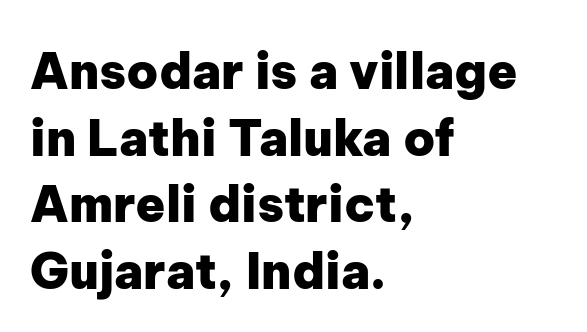
The image shows 49 px heavy sans-serif type, upright; set left-aligned, normal line spacing (1.36x), normal letter spacing, not underlined; low stroke contrast and a medium x-height.
